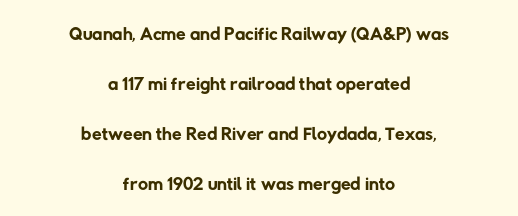
The image shows 28 px regular-weight sans-serif type; set centered, line spacing 1.78x, normal letter spacing, not underlined; low stroke contrast and a medium x-height.
